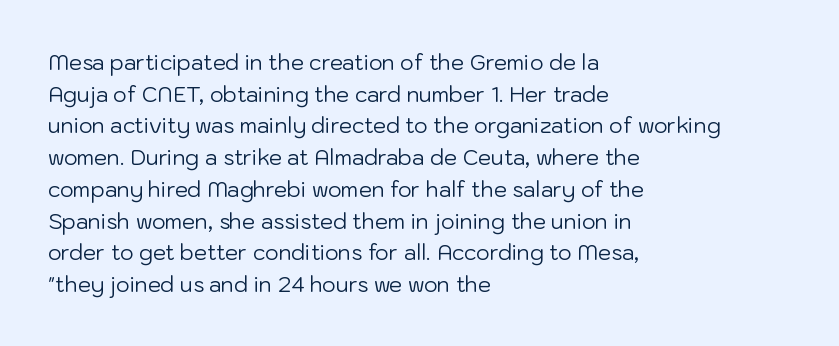
Style check: upright. Leftover space on each line is placed entirely after the last word. The rows are spaced the way most documents space them. The font is comparable to plain body text, perhaps lighter. Honestly, there is no underline to notice here at all. Nobody touched the tracking dial on this one.
